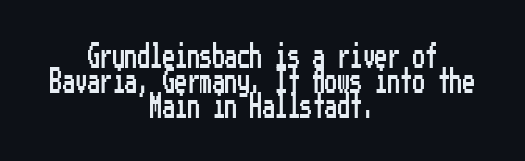
Q: Is the text italic (slanted)? A: No, it is upright.
Q: Is the text underlined? A: No.
Q: How is the paragraph aligned? A: Centered.
Q: Is the spacing between letters normal or unusually wide? A: Normal.
Q: Is the spacing between lines tight, normal or loose? A: Tight.
